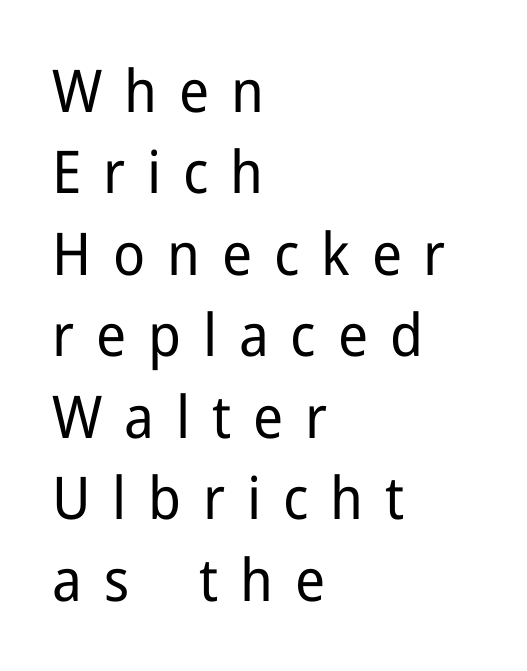
Q: Is the text bold? A: No.
Q: Is the text italic (slanted)? A: No, it is upright.
Q: Is the typeface a serif or a sans-serif typeface? A: Sans-serif.
Q: Is the text underlined? A: No.
Q: How is the paragraph aligned? A: Left-aligned.
Q: Is the spacing between letters normal or unusually wide? A: Unusually wide.
Q: Is the spacing between lines tight, normal or loose? A: Normal.
Q: Width (condensed, normal, or wide)? A: Normal.
Q: Stroke contrast? A: Low.
Q: x-height? A: Medium.
Q: Monospaced? A: No.
